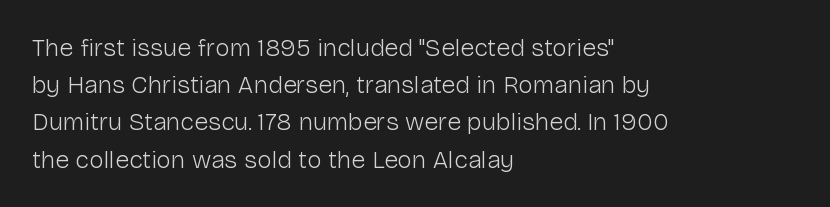
The image shows 25 px text type, upright; set left-aligned, normal line spacing (1.49x), normal letter spacing, not underlined.
